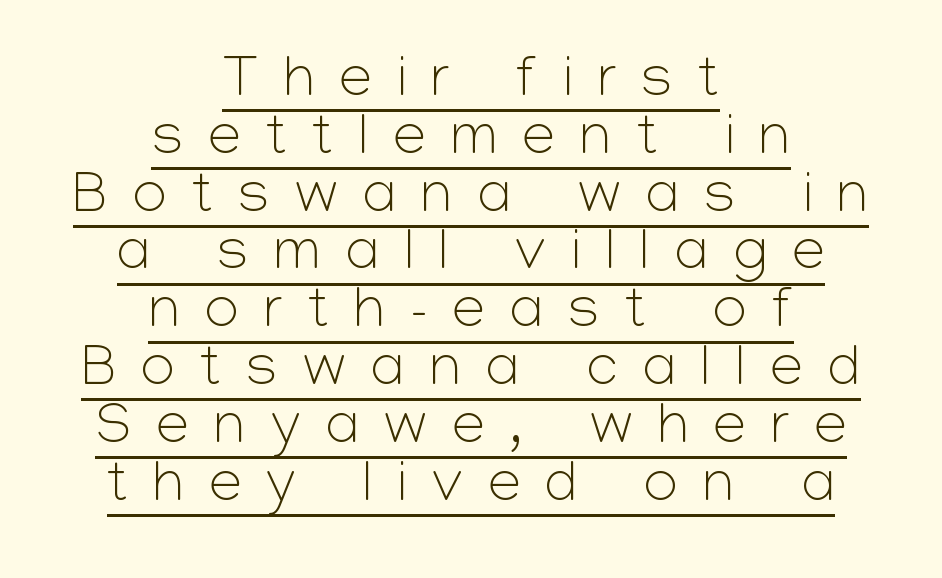
The image shows 59 px light sans-serif type, upright; set centered, tight line spacing (0.98x), unusually wide letter spacing (+0.43 em), underlined; low stroke contrast and a medium x-height.
